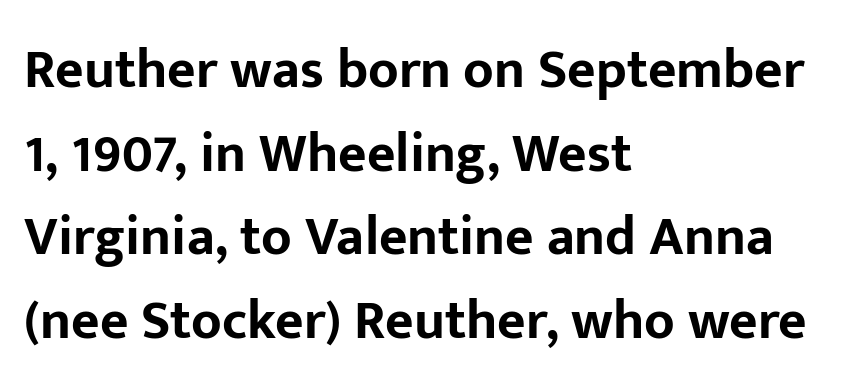
Q: Is the text bold? A: Yes.
Q: Is the text italic (slanted)? A: No, it is upright.
Q: Is the typeface a serif or a sans-serif typeface? A: Sans-serif.
Q: Is the text underlined? A: No.
Q: How is the paragraph aligned? A: Left-aligned.
Q: Is the spacing between letters normal or unusually wide? A: Normal.
Q: Is the spacing between lines tight, normal or loose? A: Normal.
Q: Width (condensed, normal, or wide)? A: Normal.
Q: Stroke contrast? A: Low.
Q: x-height? A: Medium.
Q: Monospaced? A: No.
